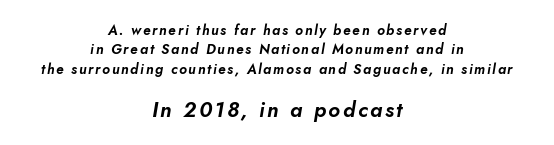
{"italic": "yes", "lean": "right", "slant_degrees": 10, "underline": "no", "align": "center", "line_spacing": "normal", "line_spacing_ratio": 1.38, "larger_block": "second", "size_ratio": 1.5, "glyph_px": 21}
